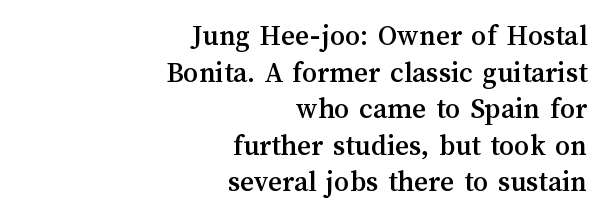
Q: Is the text italic (slanted)? A: No, it is upright.
Q: Is the text underlined? A: No.
Q: How is the paragraph aligned? A: Right-aligned.
Q: Is the spacing between letters normal or unusually wide? A: Normal.
Q: Width (condensed, normal, or wide)? A: Normal.
Q: Stroke contrast? A: Medium.
Q: x-height? A: Medium.
Q: Monospaced? A: No.
